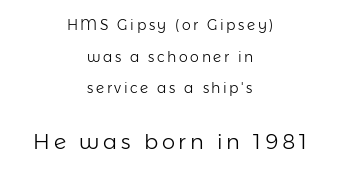
Quick note: interline space is abundant. The zone under the glyphs is completely vacant. The whitespace from short lines is split evenly between both sides. Vertical strokes here are truly vertical. The second block has been scaled up relative to the first.
